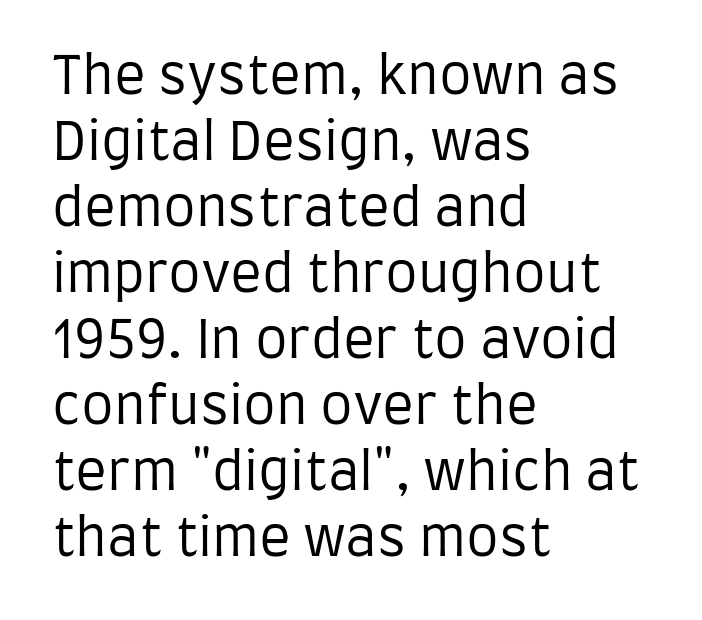
{"serif": "no", "italic": "no", "bold": "no", "weight": "regular", "width": "condensed", "stroke_contrast": "low", "x_height": "large", "monospaced": "no", "underline": "no", "align": "left", "line_spacing": "normal", "line_spacing_ratio": 1.27, "letter_spacing": "normal", "letter_spacing_em": 0.0, "glyph_px": 52}
